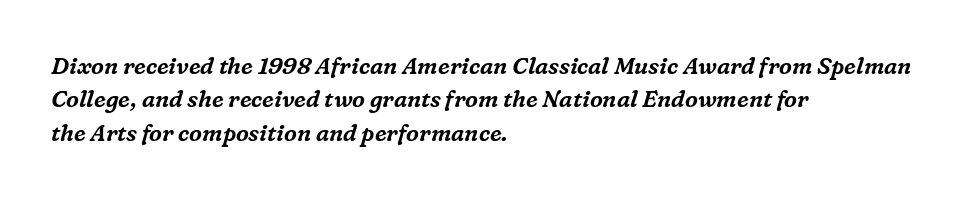
Q: Is the text italic (slanted)? A: Yes, it leans right by about 16 degrees.
Q: Is the text underlined? A: No.
Q: How is the paragraph aligned? A: Left-aligned.
Q: Is the spacing between letters normal or unusually wide? A: Normal.
Q: Is the spacing between lines tight, normal or loose? A: Normal.
